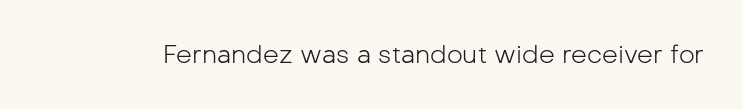
The rendering keeps characters at their native spacing. The font sits on the lighter half of the weight spectrum, regular included. Quick note: underline off. Is there any slant? The stems are plumb.
